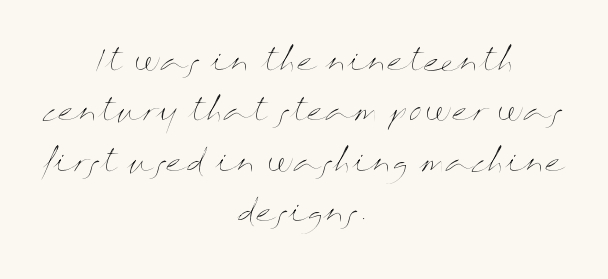
The image shows 30 px thin, wide type; set centered, normal line spacing (1.68x), normal letter spacing, not underlined; medium stroke contrast and a medium x-height.
